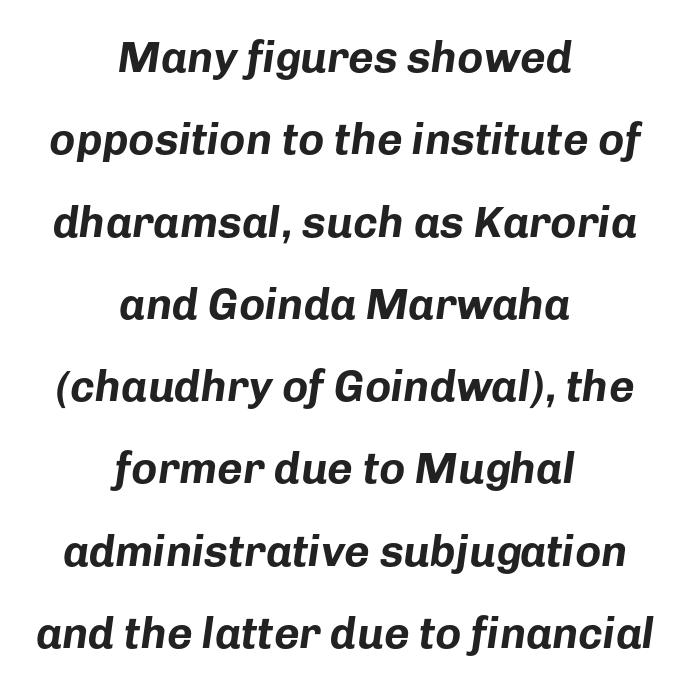
Q: Is the text bold? A: Yes.
Q: Is the text italic (slanted)? A: Yes, it leans right by about 8 degrees.
Q: Is the text underlined? A: No.
Q: How is the paragraph aligned? A: Centered.
Q: Is the spacing between letters normal or unusually wide? A: Normal.
Q: Width (condensed, normal, or wide)? A: Normal.
Q: Stroke contrast? A: Low.
Q: x-height? A: Medium.
Q: Monospaced? A: No.
